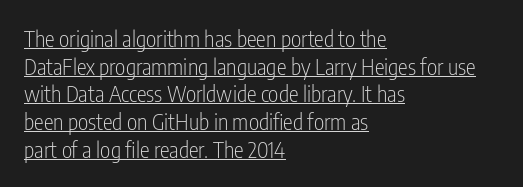
{"italic": "no", "bold": "no", "underline": "yes", "align": "left", "line_spacing": "normal", "line_spacing_ratio": 1.26, "letter_spacing": "normal", "letter_spacing_em": 0.0, "glyph_px": 22}
